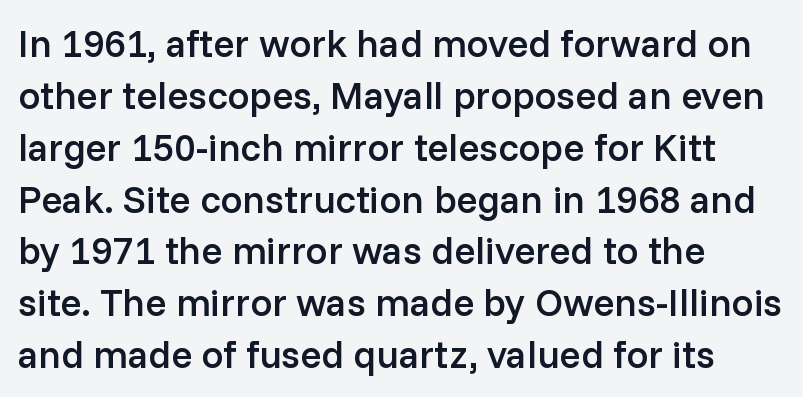
In terms of letterform style, serifs are entirely absent. The rendering keeps characters at their native spacing. Whoever set this chose a conventional vertical rhythm. Horizontal alignment here is leftward, the default for most running prose.
